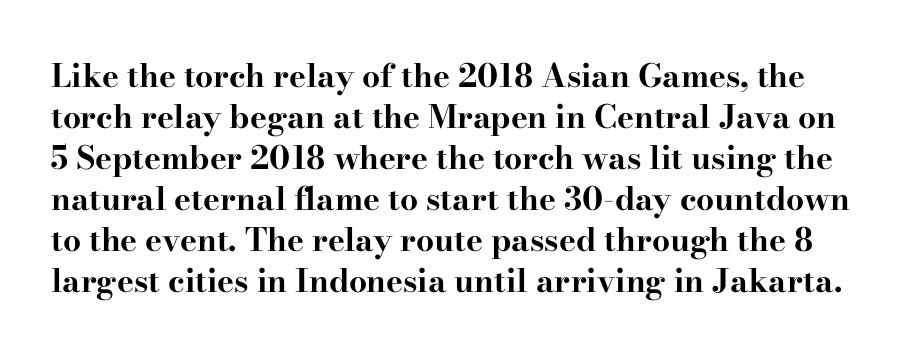
The image shows 32 px bold, wide serif type, upright; set normal line spacing (1.28x), normal letter spacing, not underlined; high stroke contrast and a small x-height.
